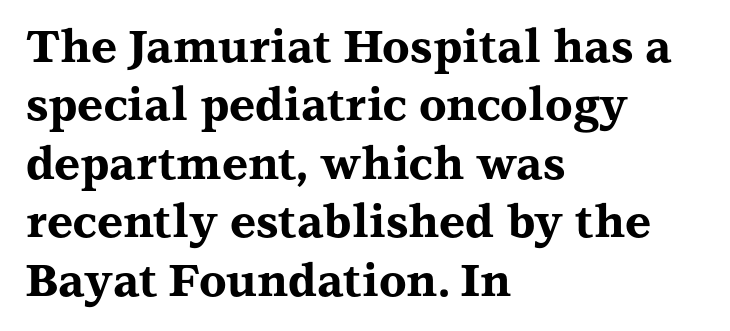
The image shows 45 px bold, wide serif type, upright; set left-aligned, normal line spacing (1.3x), normal letter spacing, not underlined; medium stroke contrast and a medium x-height.
